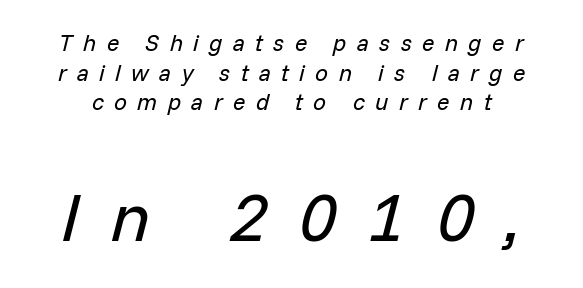
The image shows 69 px regular-weight type, italic (leaning right); set normal line spacing (1.29x), unusually wide letter spacing (+0.45 em), not underlined; the second (bottom) block is 3.0x larger; low stroke contrast and a medium x-height.
